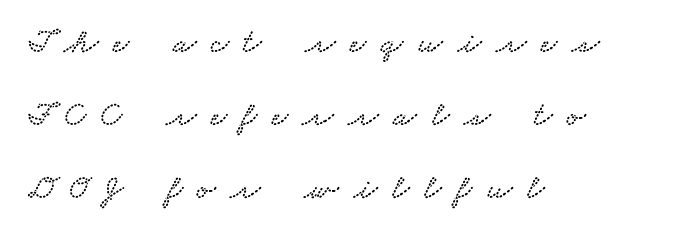
Compared with a centered layout, this one pins lines to the left instead. Here the glyphs are tracked loosely, breaking word shapes into spaced letters. Anything drawn beneath the words? Only blank space. Character widths vary here, with narrow letters taking less room than wide ones.
